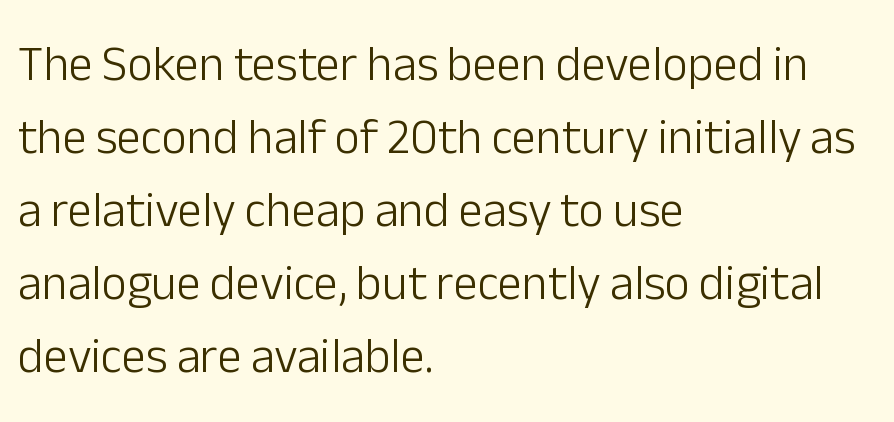
The image shows 49 px light sans-serif type, upright; set left-aligned, normal line spacing (1.49x), normal letter spacing, not underlined; low stroke contrast and a medium x-height.
